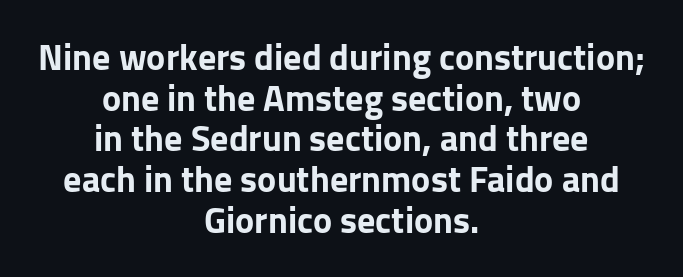
Q: Is the text bold? A: Yes.
Q: Is the text italic (slanted)? A: No, it is upright.
Q: Is the typeface a serif or a sans-serif typeface? A: Sans-serif.
Q: Is the text underlined? A: No.
Q: How is the paragraph aligned? A: Centered.
Q: Is the spacing between letters normal or unusually wide? A: Normal.
Q: Is the spacing between lines tight, normal or loose? A: Tight.
Q: Width (condensed, normal, or wide)? A: Normal.
Q: Stroke contrast? A: Low.
Q: x-height? A: Medium.
Q: Monospaced? A: No.
